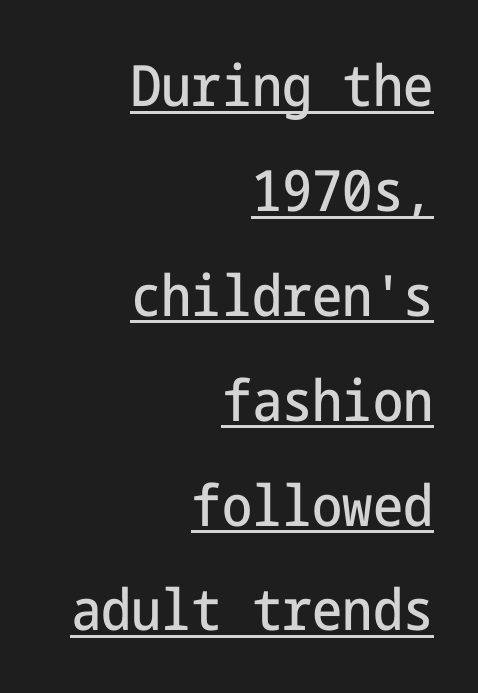
Q: Is the text italic (slanted)? A: No, it is upright.
Q: Is the typeface a serif or a sans-serif typeface? A: Sans-serif.
Q: Is the text underlined? A: Yes.
Q: How is the paragraph aligned? A: Right-aligned.
Q: Is the spacing between letters normal or unusually wide? A: Normal.
Q: Width (condensed, normal, or wide)? A: Condensed.
Q: Stroke contrast? A: Low.
Q: x-height? A: Medium.
